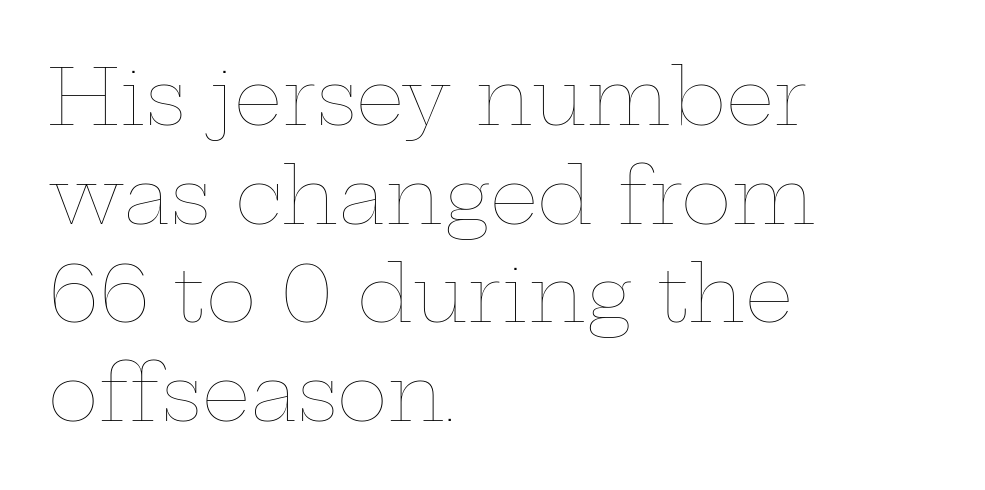
{"italic": "no", "bold": "no", "weight": "thin", "width": "wide", "stroke_contrast": "low", "x_height": "medium", "monospaced": "no", "underline": "no", "align": "left", "line_spacing": "normal", "line_spacing_ratio": 1.28, "letter_spacing": "normal", "letter_spacing_em": 0.0, "glyph_px": 77}
